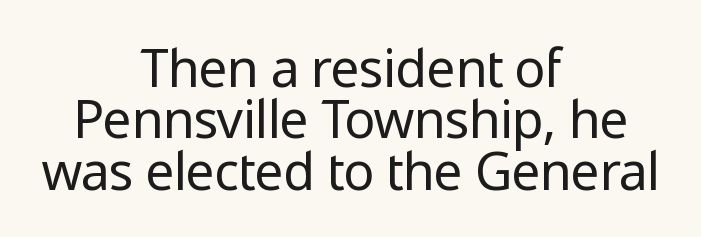
The image shows 52 px regular-weight sans-serif type, upright; set centered, tight line spacing (0.99x), normal letter spacing, not underlined; low stroke contrast and a medium x-height.
